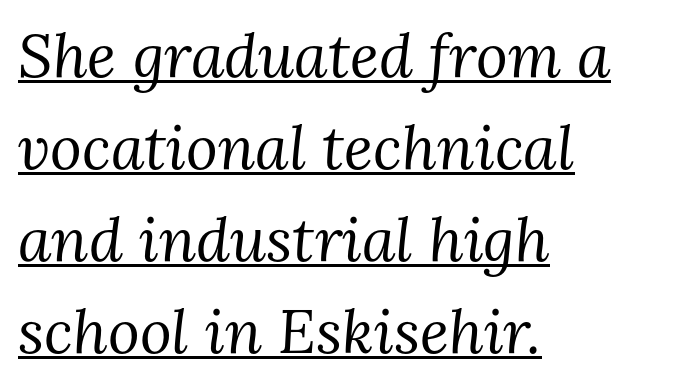
Yep, that's italic — everything's leaning. The space between consecutive lines is moderate. In designer terms, the underline attribute is active on this setting. Here the designer chose a conventional face with non-uniform glyph widths. The ragged edge is on the right, which tells us the setting is flush left. A quiet, ordinary-to-light weight characterises the typeface.
